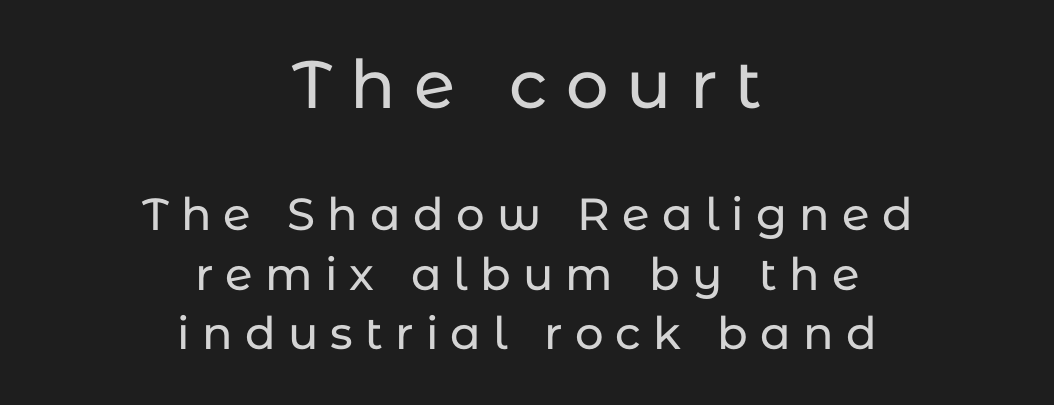
{"serif": "no", "italic": "no", "width": "normal", "stroke_contrast": "low", "x_height": "medium", "monospaced": "no", "underline": "no", "align": "center", "line_spacing": "normal", "line_spacing_ratio": 1.33, "letter_spacing": "wide", "letter_spacing_em": 0.27, "larger_block": "first", "size_ratio": 1.49, "glyph_px": 67}
